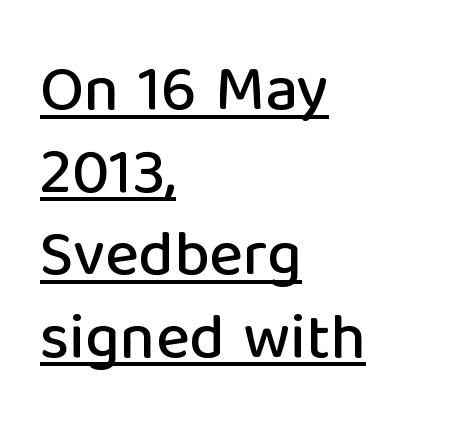
You can see a thin bar hugging the bottom of the glyphs. Does the type have serifs? No, each stem ends abruptly. Standard letterfit; no display-style spreading of the glyphs. The paragraph shown leans on its left margin. What's the leading like? Ordinary, nothing unusual.
